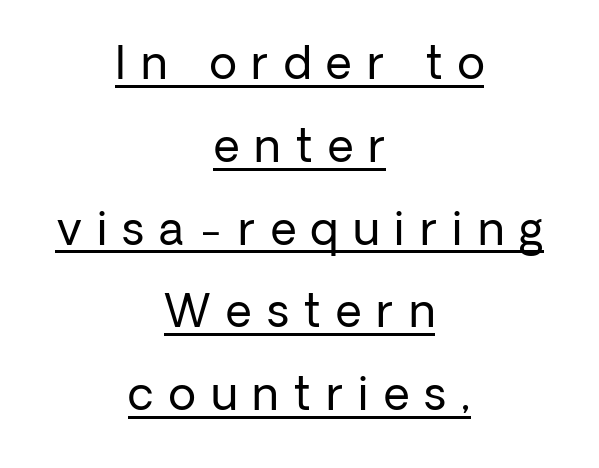
The face used here is a sans, in the tradition of grotesques and geometrics. A continuous stroke trails under the words, as in a hyperlink. The setting favours the middle, as headings and verse often do. Ordinary non-slanted type is in use. A typesetter would call this proportional, since set widths differ per character.
